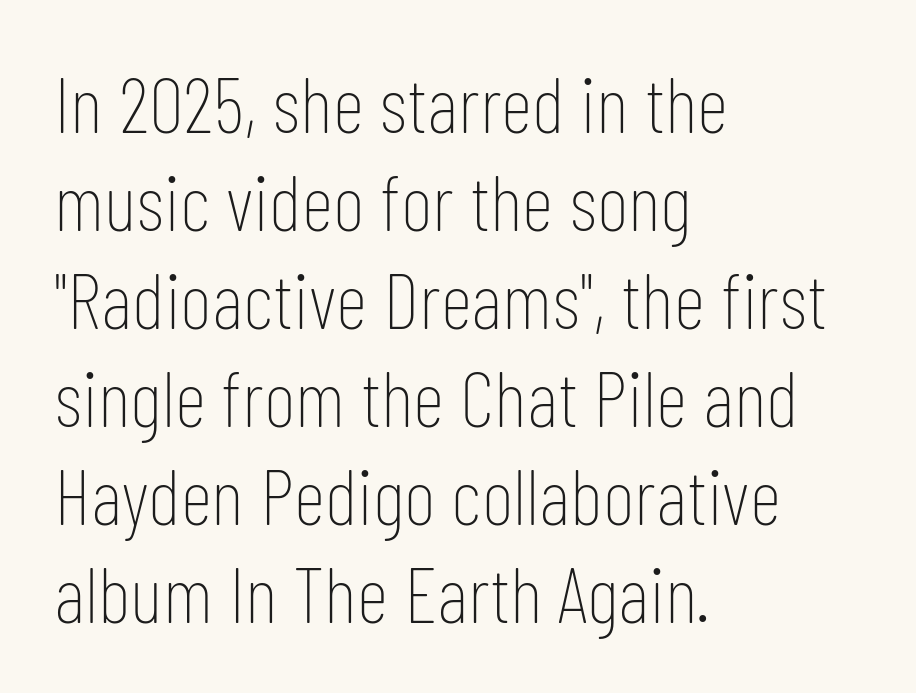
The image shows 79 px thin, condensed sans-serif type, upright; set left-aligned, line spacing 1.24x, normal letter spacing, not underlined; low stroke contrast and a medium x-height.
